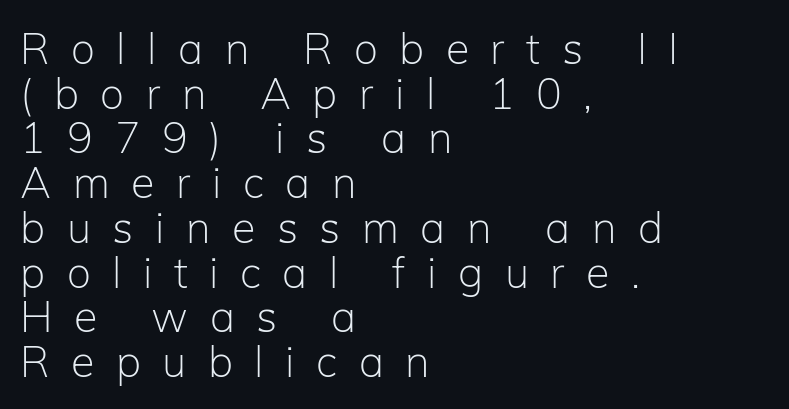
Q: Is the text bold? A: No.
Q: Is the text italic (slanted)? A: No, it is upright.
Q: Is the typeface a serif or a sans-serif typeface? A: Sans-serif.
Q: Is the text underlined? A: No.
Q: How is the paragraph aligned? A: Left-aligned.
Q: Is the spacing between letters normal or unusually wide? A: Unusually wide.
Q: Is the spacing between lines tight, normal or loose? A: Tight.
Q: Width (condensed, normal, or wide)? A: Normal.
Q: Stroke contrast? A: Low.
Q: x-height? A: Medium.
Q: Monospaced? A: No.
